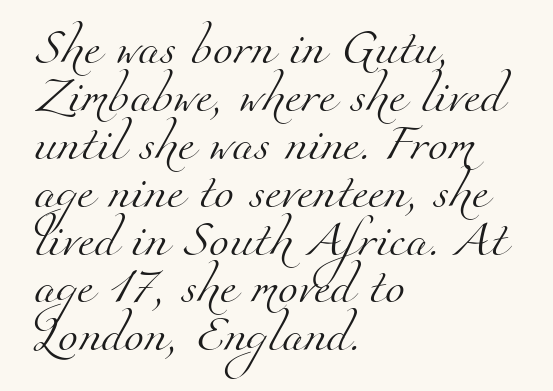
Q: Is the text bold? A: No.
Q: Is the typeface a serif or a sans-serif typeface? A: Serif.
Q: Is the text underlined? A: No.
Q: How is the paragraph aligned? A: Left-aligned.
Q: Is the spacing between letters normal or unusually wide? A: Normal.
Q: Is the spacing between lines tight, normal or loose? A: Normal.
Q: Width (condensed, normal, or wide)? A: Normal.
Q: Stroke contrast? A: Medium.
Q: x-height? A: Small.
Q: Monospaced? A: No.
